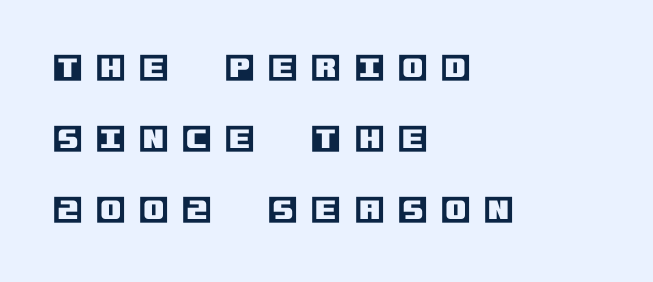
The image shows 30 px text type, upright; set left-aligned, loose line spacing (2.37x), unusually wide letter spacing (+0.46 em), not underlined; a large x-height.
